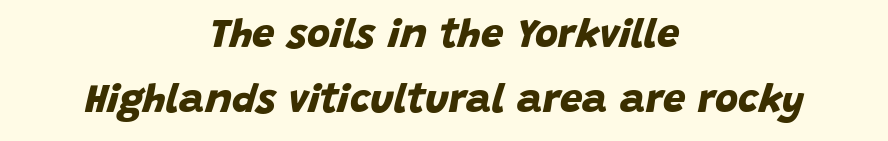
Q: Is the text bold? A: Yes.
Q: Is the typeface a serif or a sans-serif typeface? A: Sans-serif.
Q: Is the text underlined? A: No.
Q: How is the paragraph aligned? A: Centered.
Q: Is the spacing between letters normal or unusually wide? A: Normal.
Q: Is the spacing between lines tight, normal or loose? A: Normal.
Q: Width (condensed, normal, or wide)? A: Normal.
Q: Stroke contrast? A: Low.
Q: x-height? A: Large.
Q: Monospaced? A: No.
